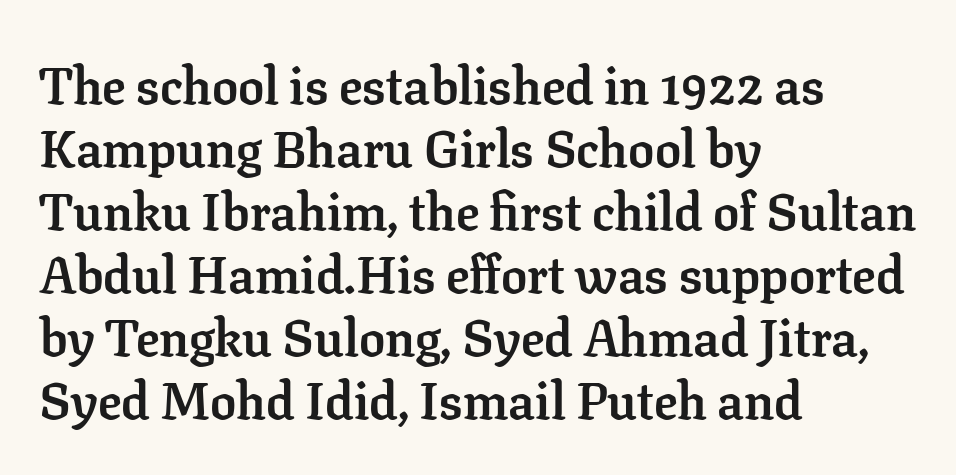
This rendering employs a face with finishing strokes, i.e., a serif. Here the designer chose a conventional face with non-uniform glyph widths. Line beginnings align vertically; line endings do not. There is no visible air inserted between adjacent glyphs.
